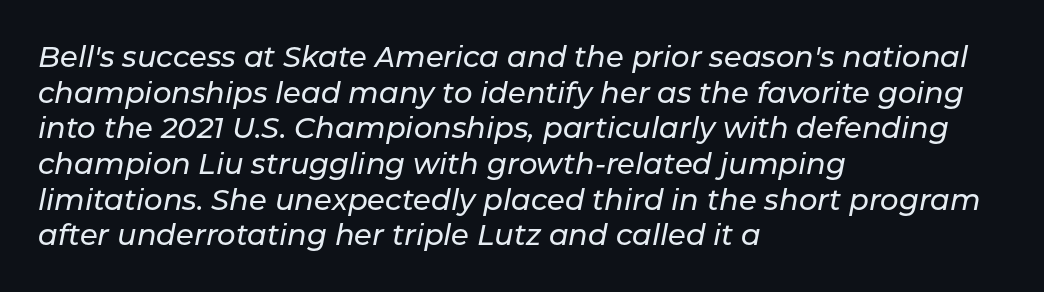
Proportional: the letters do not fall into vertical columns. Reading down the block, your eye returns to a fixed left position each line. Looking at the ascenders, they clearly lean. Unmarked baselines from the first word to the last.
